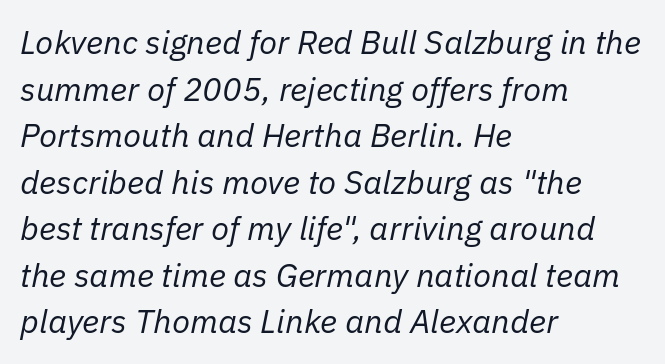
The space beneath each line is pristine and unruled. The letters advance in unequal steps, a hallmark of proportional type. Caption: multi-line text, flush left, ragged right. The letters are slanted; this is an italic face. The weight would be labelled regular, book, light, or lighter still. The horizontal fit of the characters is conventional and even.
